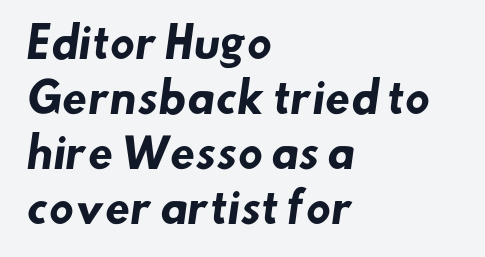
The image shows 41 px heavy sans-serif type; set left-aligned, normal line spacing (1.34x), normal letter spacing, not underlined; low stroke contrast and a small x-height.
